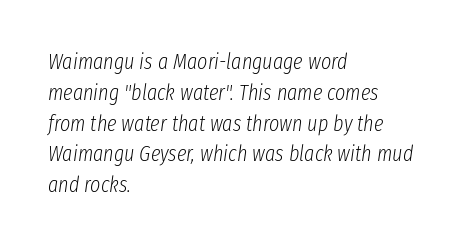
Q: Is the text bold? A: No.
Q: Is the text italic (slanted)? A: Yes, it leans right by about 8 degrees.
Q: Is the text underlined? A: No.
Q: How is the paragraph aligned? A: Left-aligned.
Q: Is the spacing between letters normal or unusually wide? A: Normal.
Q: Is the spacing between lines tight, normal or loose? A: Normal.
